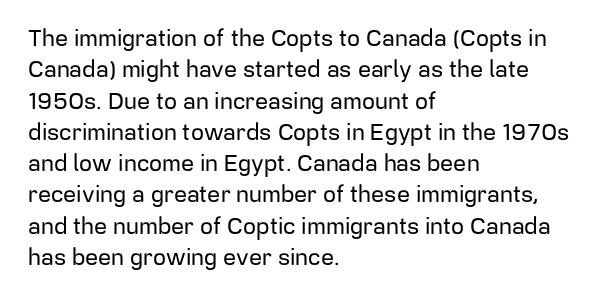
The passage shown is not underscored anywhere. The line texture is even and compact thanks to regular tracking. Nope, not italic — everything's standing straight. Each line starts at the same left margin while the right side varies. Notice how descenders clear the ascenders below comfortably — that's standard leading.
